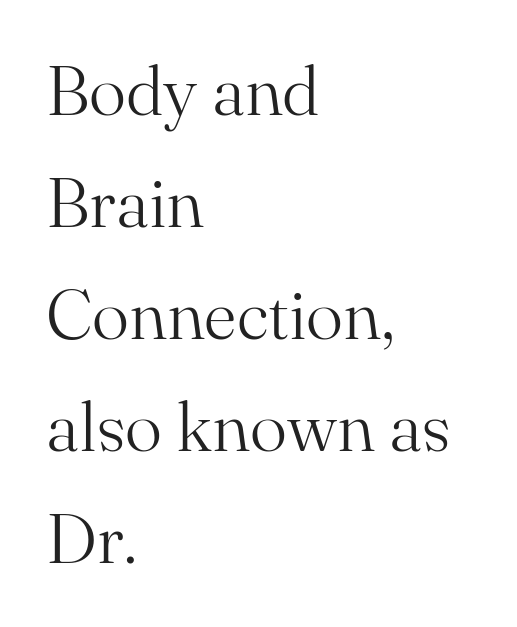
The image shows 70 px light serif type, upright; set left-aligned, normal line spacing (1.6x), normal letter spacing, not underlined; medium stroke contrast and a small x-height.
